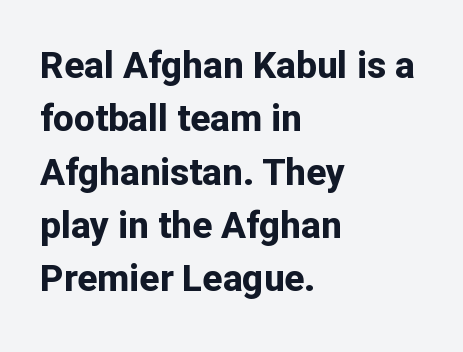
The image shows 37 px bold sans-serif type, upright; set left-aligned, normal line spacing (1.44x), normal letter spacing, not underlined; low stroke contrast and a medium x-height.
